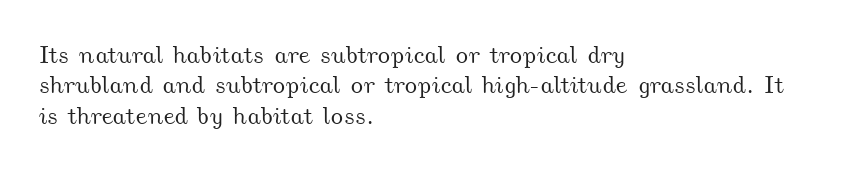
The image shows 25 px text type; set left-aligned, line spacing 1.22x, normal letter spacing, not underlined.
